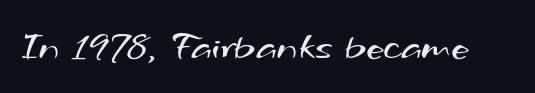
{"serif": "no", "bold": "no", "weight": "regular", "width": "wide", "stroke_contrast": "medium", "x_height": "small", "monospaced": "no", "underline": "no", "letter_spacing": "normal", "letter_spacing_em": 0.0, "glyph_px": 39}
